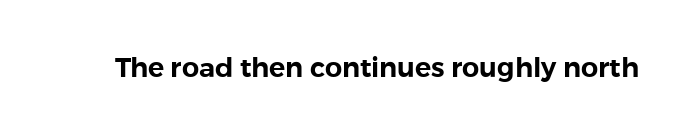
{"italic": "no", "underline": "no", "letter_spacing": "normal", "letter_spacing_em": 0.0, "glyph_px": 27}
